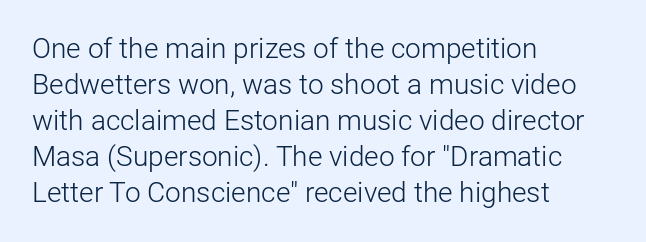
The image shows 28 px light sans-serif type, upright; set left-aligned, normal line spacing (1.29x), normal letter spacing, not underlined; low stroke contrast and a medium x-height.
